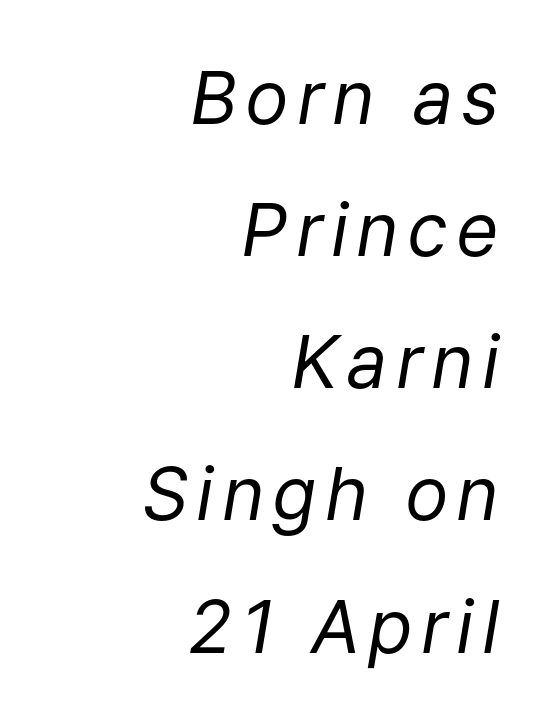
{"italic": "yes", "lean": "right", "slant_degrees": 9, "bold": "no", "weight": "regular", "width": "normal", "stroke_contrast": "low", "x_height": "medium", "monospaced": "no", "underline": "no", "align": "right", "line_spacing_ratio": 1.81, "glyph_px": 73}
